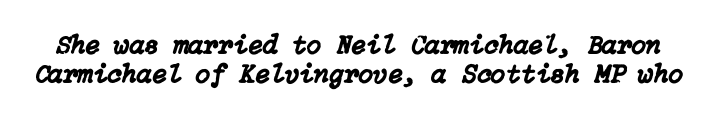
The lettering tilts uniformly, giving the passage an italic look. Check the space under the baseline: it is left empty. Honestly, the letter spacing is just normal — you wouldn't notice it. The lines are packed closely together with very little leading.
